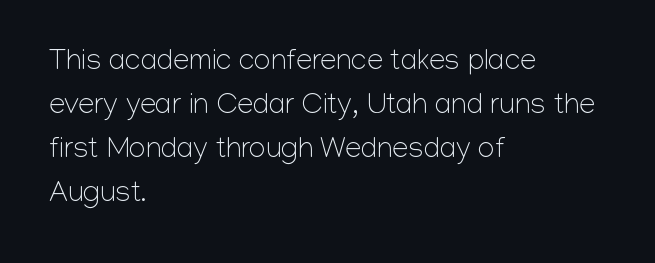
Q: Is the text bold? A: No.
Q: Is the text italic (slanted)? A: No, it is upright.
Q: Is the typeface a serif or a sans-serif typeface? A: Sans-serif.
Q: Is the text underlined? A: No.
Q: How is the paragraph aligned? A: Left-aligned.
Q: Is the spacing between letters normal or unusually wide? A: Normal.
Q: Is the spacing between lines tight, normal or loose? A: Normal.
Q: Width (condensed, normal, or wide)? A: Normal.
Q: Stroke contrast? A: Low.
Q: x-height? A: Medium.
Q: Monospaced? A: No.
